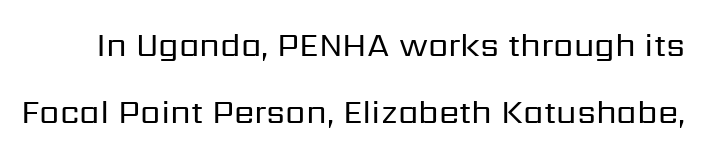
The lettering stays uniformly vertical, giving the passage a roman look. A typesetter would call this proportional, since set widths differ per character. The baseline area is clear. Is the type heavy? It reads as light-to-regular instead. Widely set lines give the paragraph a tall, airy silhouette. I'd call this a sans setting — the letters go barefoot.
